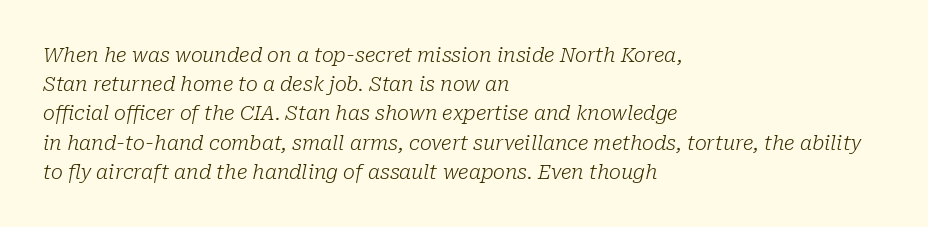
Q: Is the text bold? A: No.
Q: Is the text italic (slanted)? A: Yes, it leans right by about 10 degrees.
Q: Is the text underlined? A: No.
Q: How is the paragraph aligned? A: Left-aligned.
Q: Is the spacing between letters normal or unusually wide? A: Normal.
Q: Is the spacing between lines tight, normal or loose? A: Normal.
